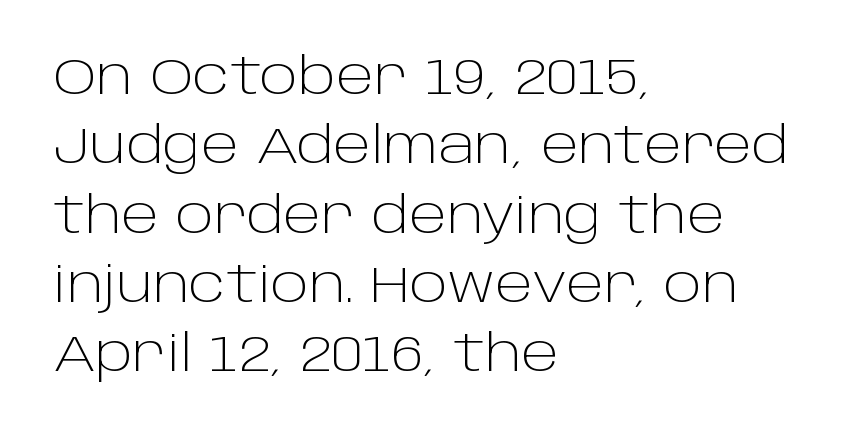
{"serif": "no", "italic": "no", "bold": "no", "weight": "light", "width": "normal", "stroke_contrast": "low", "x_height": "large", "monospaced": "no", "underline": "no", "align": "left", "line_spacing": "normal", "line_spacing_ratio": 1.36, "letter_spacing": "normal", "letter_spacing_em": 0.0, "glyph_px": 51}
